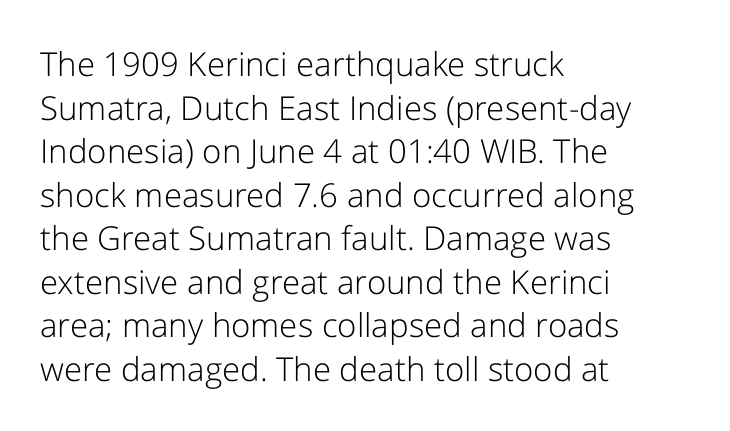
The image shows 33 px light sans-serif type, upright; set left-aligned, normal line spacing (1.32x), normal letter spacing, not underlined; low stroke contrast and a medium x-height.
